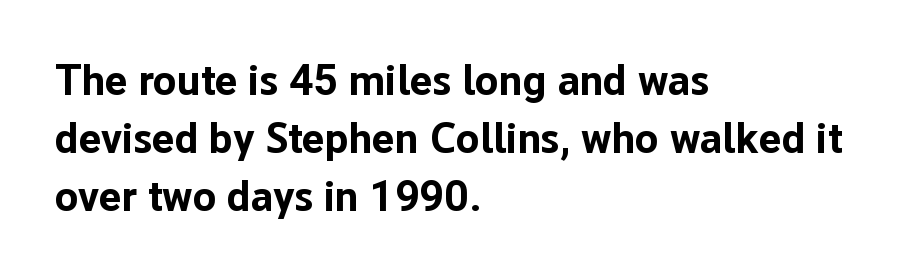
{"serif": "no", "italic": "no", "bold": "yes", "weight": "bold", "width": "normal", "stroke_contrast": "low", "x_height": "medium", "monospaced": "no", "underline": "no", "align": "left", "line_spacing": "normal", "line_spacing_ratio": 1.35, "letter_spacing": "normal", "letter_spacing_em": 0.0, "glyph_px": 43}
